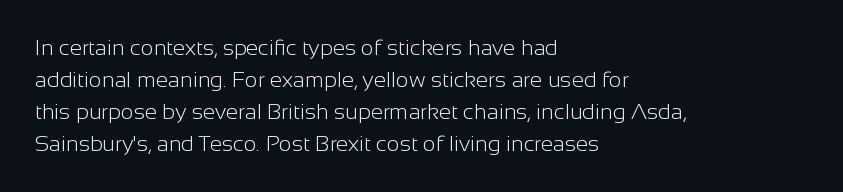
Weight: in the light-to-regular range. These lines keep a tight, regular rhythm from letter to letter. Any mark beneath the type? The region is blank. Left-aligned paragraph, ragged on the right. If you drew a line through each stem, it would be perfectly vertical. Honestly, the row spacing looks completely unremarkable.
